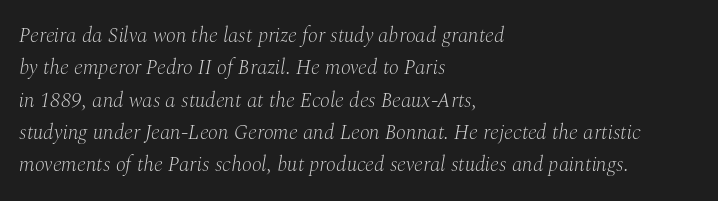
Q: Is the text bold? A: No.
Q: Is the text italic (slanted)? A: Yes, it leans right by about 10 degrees.
Q: Is the text underlined? A: No.
Q: How is the paragraph aligned? A: Left-aligned.
Q: Is the spacing between letters normal or unusually wide? A: Normal.
Q: Is the spacing between lines tight, normal or loose? A: Normal.
